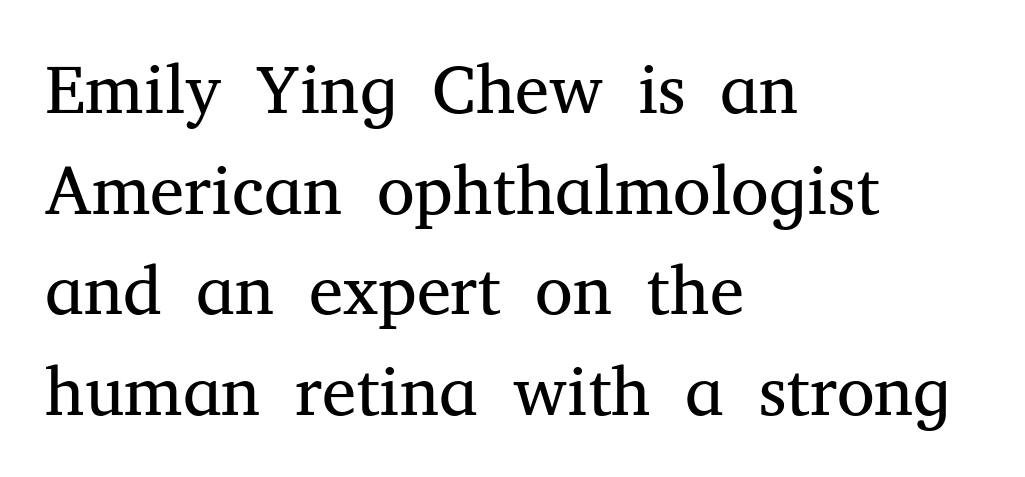
The typesetting does not lean heavy: it is not bold. Where is the straight margin? On the left. The face used here is rendered with its standard letterfit. Decoration check: the copy has no underline. Tall strokes in this sample are plumb rather than angled.
